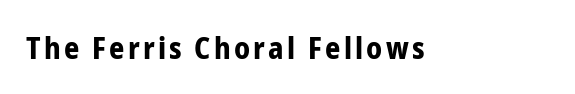
Q: Is the text bold? A: Yes.
Q: Is the text italic (slanted)? A: No, it is upright.
Q: Is the typeface a serif or a sans-serif typeface? A: Sans-serif.
Q: Is the text underlined? A: No.
Q: Width (condensed, normal, or wide)? A: Condensed.
Q: Stroke contrast? A: Low.
Q: x-height? A: Medium.
Q: Monospaced? A: No.
